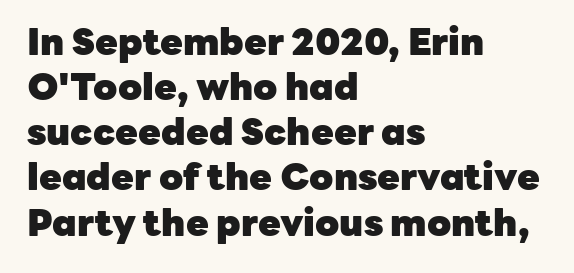
Q: Is the text bold? A: Yes.
Q: Is the text italic (slanted)? A: No, it is upright.
Q: Is the typeface a serif or a sans-serif typeface? A: Sans-serif.
Q: Is the text underlined? A: No.
Q: How is the paragraph aligned? A: Left-aligned.
Q: Is the spacing between letters normal or unusually wide? A: Normal.
Q: Width (condensed, normal, or wide)? A: Normal.
Q: Stroke contrast? A: Low.
Q: x-height? A: Medium.
Q: Monospaced? A: No.
